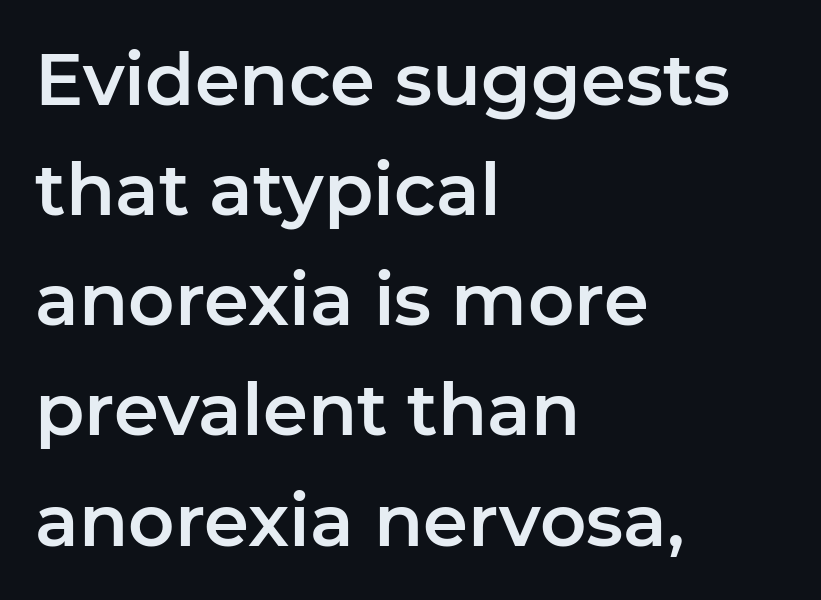
The image shows 72 px sans-serif type, upright; set left-aligned, normal line spacing (1.53x), normal letter spacing, not underlined; low stroke contrast and a medium x-height.
